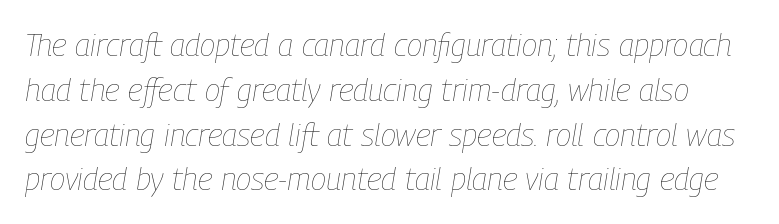
Q: Is the text bold? A: No.
Q: Is the text italic (slanted)? A: Yes, it leans right by about 9 degrees.
Q: Is the text underlined? A: No.
Q: Is the spacing between letters normal or unusually wide? A: Normal.
Q: Is the spacing between lines tight, normal or loose? A: Normal.
Q: Width (condensed, normal, or wide)? A: Condensed.
Q: Stroke contrast? A: Low.
Q: x-height? A: Medium.
Q: Monospaced? A: No.
